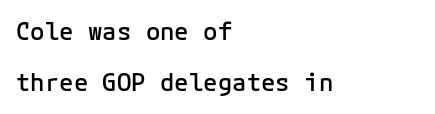
Q: Is the text bold? A: Semi-bold.
Q: Is the text italic (slanted)? A: No, it is upright.
Q: Is the text underlined? A: No.
Q: How is the paragraph aligned? A: Left-aligned.
Q: Is the spacing between letters normal or unusually wide? A: Normal.
Q: Is the spacing between lines tight, normal or loose? A: Loose.
